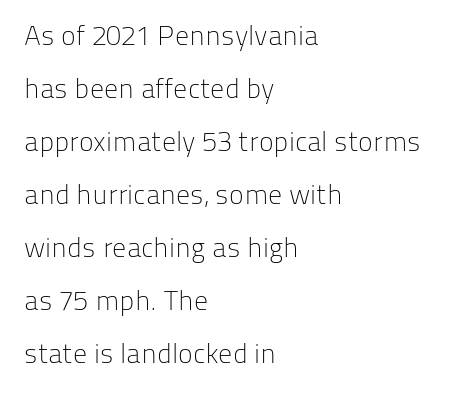
{"serif": "no", "italic": "no", "bold": "no", "weight": "light", "width": "normal", "stroke_contrast": "low", "x_height": "medium", "monospaced": "no", "underline": "no", "align": "left", "line_spacing_ratio": 1.89, "letter_spacing": "normal", "letter_spacing_em": 0.0, "glyph_px": 28}
